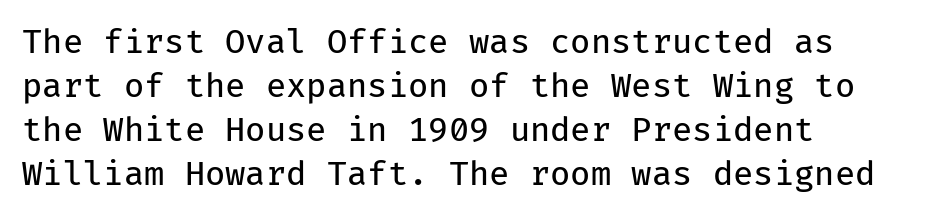
{"serif": "no", "italic": "no", "bold": "no", "weight": "regular", "width": "normal", "stroke_contrast": "low", "x_height": "medium", "monospaced": "yes", "underline": "no", "align": "left", "line_spacing": "normal", "line_spacing_ratio": 1.33, "letter_spacing": "normal", "letter_spacing_em": 0.0, "glyph_px": 33}
